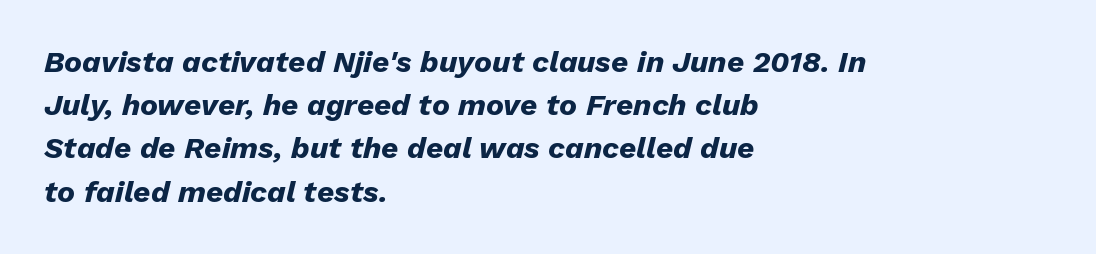
Q: Is the text bold? A: Yes.
Q: Is the text italic (slanted)? A: Yes, it leans right by about 13 degrees.
Q: Is the text underlined? A: No.
Q: How is the paragraph aligned? A: Left-aligned.
Q: Is the spacing between letters normal or unusually wide? A: Normal.
Q: Is the spacing between lines tight, normal or loose? A: Normal.
Q: Width (condensed, normal, or wide)? A: Normal.
Q: Stroke contrast? A: Low.
Q: x-height? A: Medium.
Q: Monospaced? A: No.
